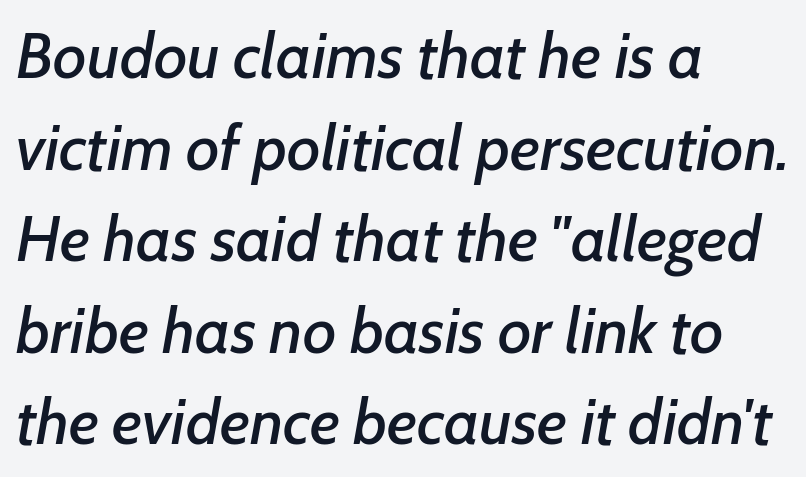
{"italic": "yes", "lean": "right", "slant_degrees": 7, "width": "normal", "stroke_contrast": "low", "x_height": "medium", "monospaced": "no", "underline": "no", "align": "left", "line_spacing": "normal", "line_spacing_ratio": 1.43, "letter_spacing": "normal", "letter_spacing_em": 0.0, "glyph_px": 64}
